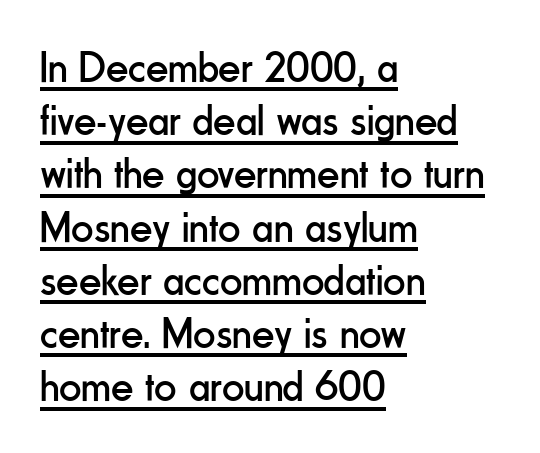
Q: Is the text bold? A: No.
Q: Is the text italic (slanted)? A: No, it is upright.
Q: Is the typeface a serif or a sans-serif typeface? A: Sans-serif.
Q: Is the text underlined? A: Yes.
Q: How is the paragraph aligned? A: Left-aligned.
Q: Is the spacing between letters normal or unusually wide? A: Normal.
Q: Width (condensed, normal, or wide)? A: Condensed.
Q: Stroke contrast? A: Low.
Q: x-height? A: Small.
Q: Monospaced? A: No.
